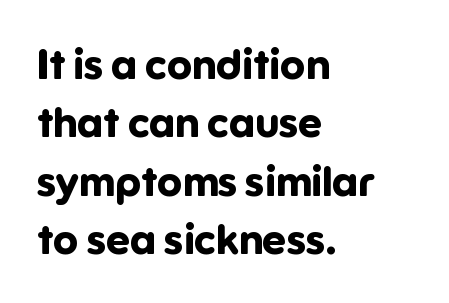
Layout note: lines flush left. This is the regular roman posture of the typeface. The leading is moderate, giving the passage an even texture. This is sans-serif lettering, the kind often seen on screens and signage. The passage shown is typed in a proportional face where columns would drift. Compared with an ordinary text face, these strokes are far heavier — a full bold.
